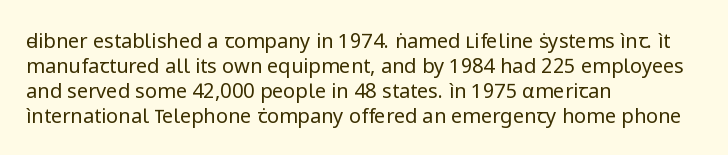
The image shows 20 px text type, upright; set left-aligned, normal line spacing (1.25x), normal letter spacing, not underlined.
